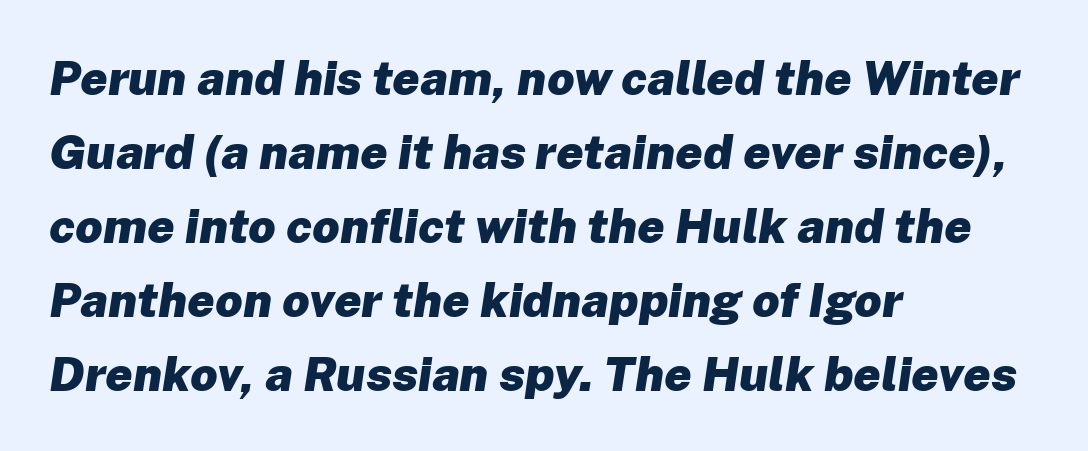
{"italic": "yes", "lean": "right", "slant_degrees": 8, "bold": "yes", "weight": "heavy", "width": "normal", "stroke_contrast": "low", "x_height": "medium", "monospaced": "no", "underline": "no", "align": "left", "line_spacing": "normal", "line_spacing_ratio": 1.54, "letter_spacing": "normal", "letter_spacing_em": 0.0, "glyph_px": 48}
